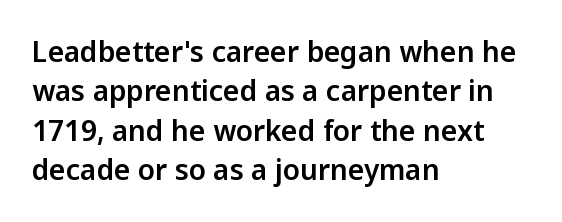
Q: Is the text italic (slanted)? A: No, it is upright.
Q: Is the typeface a serif or a sans-serif typeface? A: Sans-serif.
Q: Is the text underlined? A: No.
Q: How is the paragraph aligned? A: Left-aligned.
Q: Is the spacing between letters normal or unusually wide? A: Normal.
Q: Is the spacing between lines tight, normal or loose? A: Normal.
Q: Width (condensed, normal, or wide)? A: Normal.
Q: Stroke contrast? A: Low.
Q: x-height? A: Medium.
Q: Monospaced? A: No.
